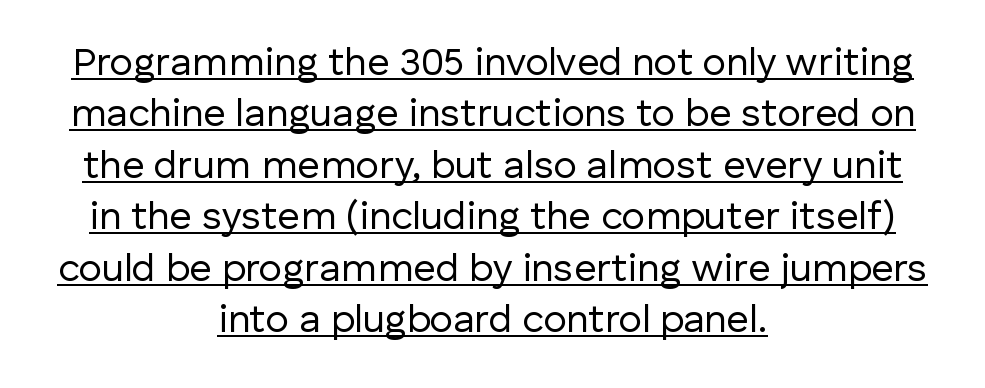
{"serif": "no", "italic": "no", "bold": "no", "weight": "regular", "width": "normal", "stroke_contrast": "low", "x_height": "medium", "monospaced": "no", "underline": "yes", "align": "center", "line_spacing": "normal", "line_spacing_ratio": 1.32, "letter_spacing": "normal", "letter_spacing_em": 0.0, "glyph_px": 39}
